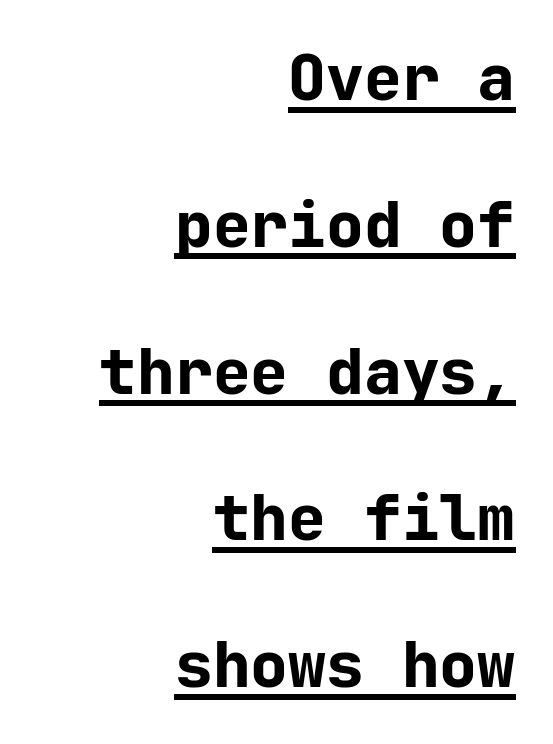
{"serif": "no", "italic": "no", "bold": "yes", "weight": "bold", "width": "normal", "stroke_contrast": "low", "x_height": "medium", "monospaced": "yes", "underline": "yes", "align": "right", "line_spacing": "loose", "line_spacing_ratio": 2.33, "letter_spacing": "normal", "letter_spacing_em": 0.0, "glyph_px": 63}
